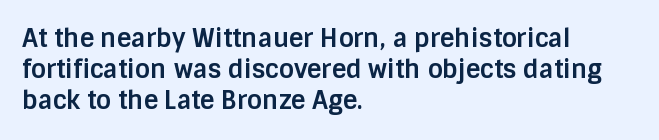
{"italic": "no", "bold": "yes", "underline": "no", "align": "left", "line_spacing": "normal", "line_spacing_ratio": 1.25, "letter_spacing": "normal", "letter_spacing_em": 0.0, "glyph_px": 25}
